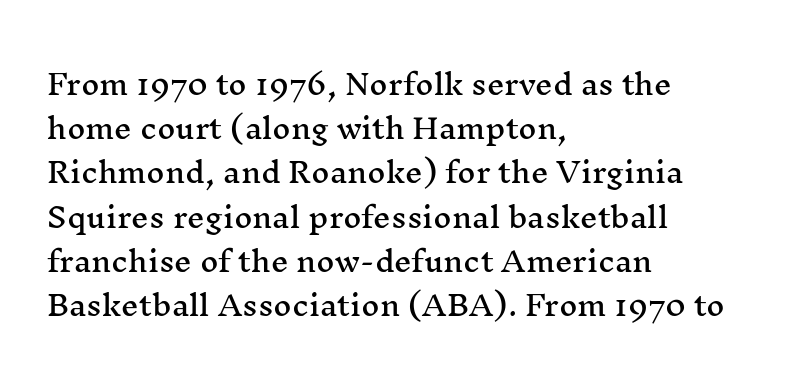
{"serif": "yes", "italic": "no", "width": "wide", "stroke_contrast": "medium", "x_height": "medium", "monospaced": "no", "underline": "no", "align": "left", "line_spacing": "normal", "line_spacing_ratio": 1.58, "letter_spacing": "normal", "letter_spacing_em": 0.0, "glyph_px": 28}
